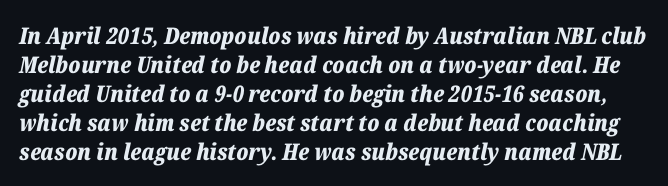
The baseline area is clear. Short note: letters normally spaced. Set as a true bold cut, around the 700 mark. Vertically, the passage feels balanced, rows spaced as you'd expect. Italic: yes, the glyphs are oblique.
